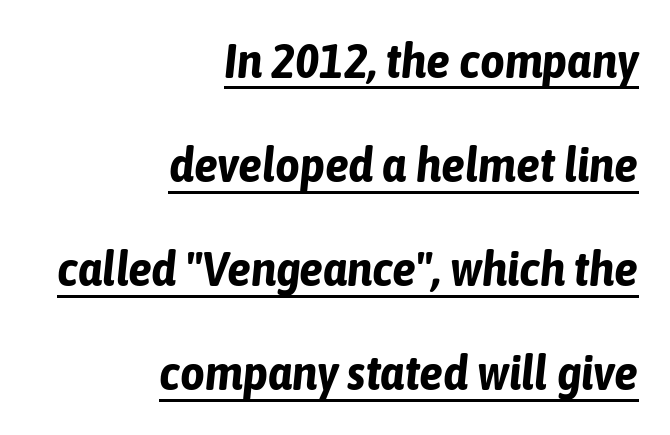
The image shows 48 px bold, condensed type, italic (leaning right); set right-aligned, loose line spacing (2.17x), normal letter spacing, underlined; low stroke contrast and a medium x-height.
